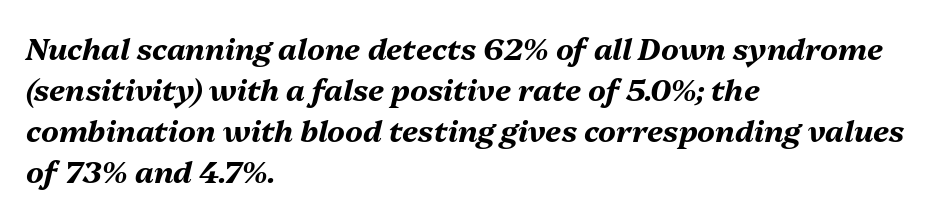
The image shows 30 px bold type, italic (leaning right); set left-aligned, normal line spacing (1.37x), normal letter spacing, not underlined; medium stroke contrast and a medium x-height.
